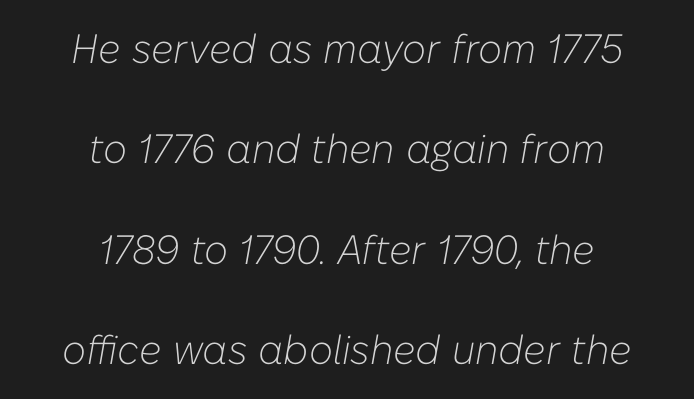
Q: Is the text bold? A: No.
Q: Is the text italic (slanted)? A: Yes, it leans right by about 10 degrees.
Q: Is the text underlined? A: No.
Q: How is the paragraph aligned? A: Centered.
Q: Is the spacing between letters normal or unusually wide? A: Normal.
Q: Is the spacing between lines tight, normal or loose? A: Loose.
Q: Width (condensed, normal, or wide)? A: Normal.
Q: Stroke contrast? A: Low.
Q: x-height? A: Medium.
Q: Monospaced? A: No.
